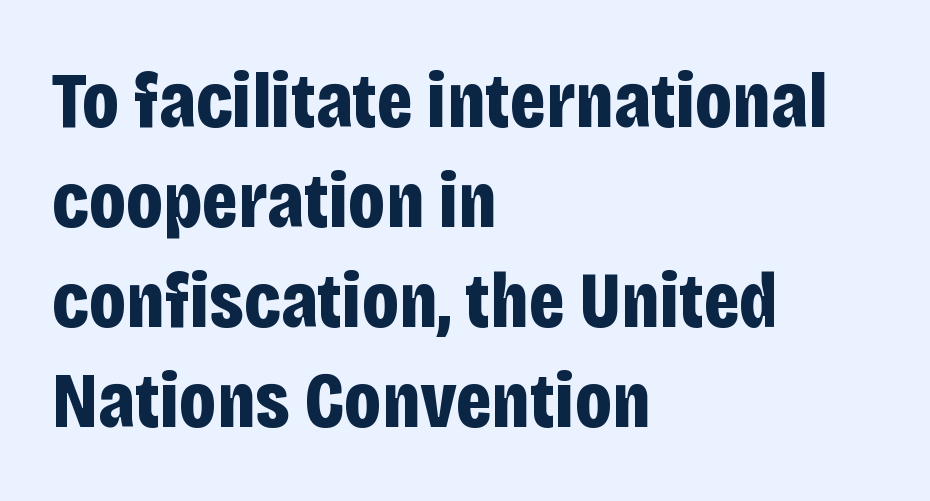
The image shows 80 px bold, condensed sans-serif type, upright; set left-aligned, normal line spacing (1.25x), normal letter spacing, not underlined; low stroke contrast and a large x-height.
